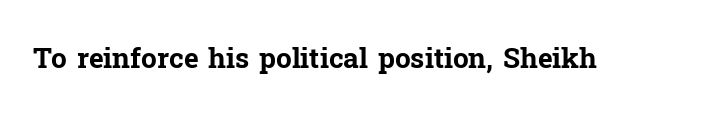
Q: Is the text bold? A: Yes.
Q: Is the text italic (slanted)? A: No, it is upright.
Q: Is the typeface a serif or a sans-serif typeface? A: Serif.
Q: Is the text underlined? A: No.
Q: Is the spacing between letters normal or unusually wide? A: Normal.
Q: Width (condensed, normal, or wide)? A: Normal.
Q: Stroke contrast? A: Low.
Q: x-height? A: Medium.
Q: Monospaced? A: No.
